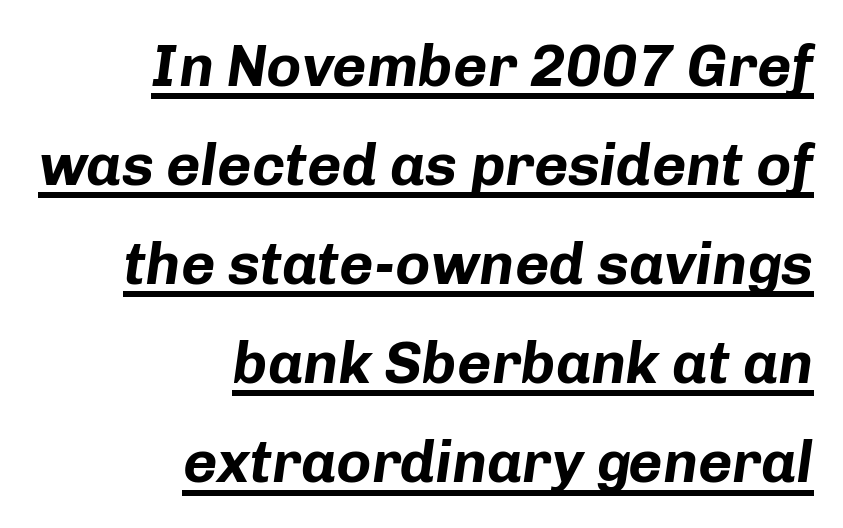
Rendered with sloped, italic letterforms. This rendering features underlined lettering. Is the type bold? Yes — the strokes are clearly thick and heavy. Is the block centered? No — it sits flush against the right margin. Varying glyph widths throughout — classic text-font behaviour.
